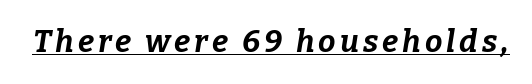
{"italic": "yes", "lean": "right", "slant_degrees": 9, "bold": "yes", "weight": "bold", "width": "normal", "stroke_contrast": "low", "x_height": "medium", "monospaced": "no", "underline": "yes", "glyph_px": 31}
